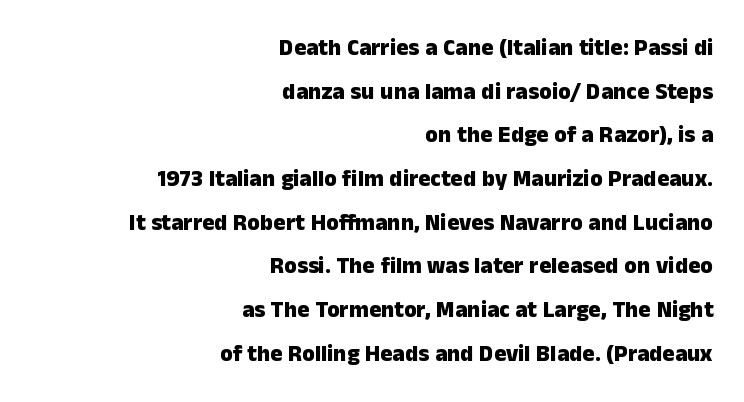
{"italic": "no", "bold": "yes", "underline": "no", "align": "right", "line_spacing": "loose", "line_spacing_ratio": 1.9, "letter_spacing": "normal", "letter_spacing_em": 0.0, "glyph_px": 23}
